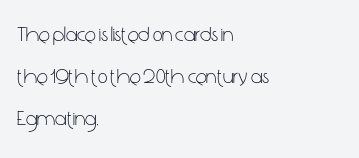
The image shows 21 px text type, upright; set left-aligned, loose line spacing (2.01x), normal letter spacing, not underlined.
